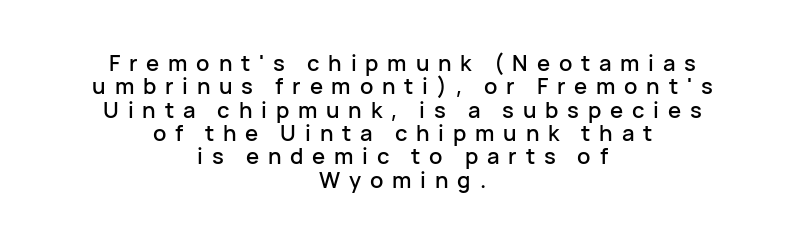
Q: Is the text italic (slanted)? A: No, it is upright.
Q: Is the text underlined? A: No.
Q: How is the paragraph aligned? A: Centered.
Q: Is the spacing between letters normal or unusually wide? A: Unusually wide.
Q: Is the spacing between lines tight, normal or loose? A: Tight.
